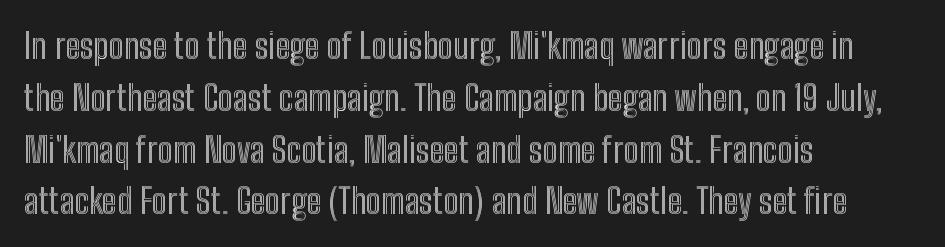
The image shows 35 px condensed type, upright; set left-aligned, normal line spacing (1.48x), normal letter spacing, not underlined; a medium x-height.
